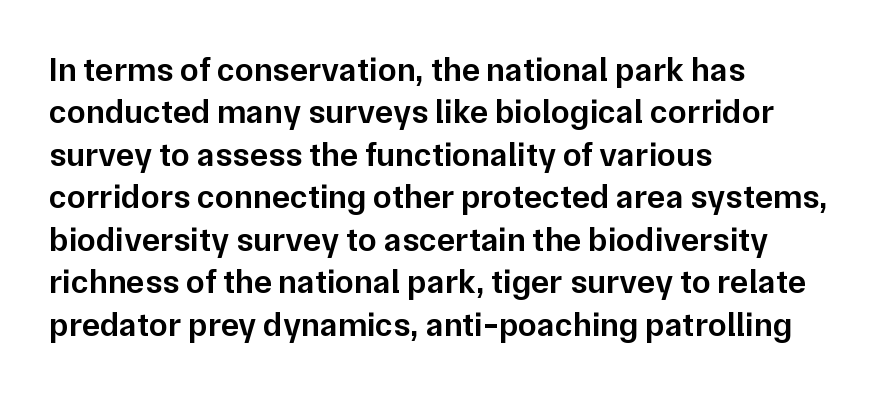
The zone under the glyphs is completely vacant. The typography opts for an upright posture over an oblique one. The face used here is rendered with its standard letterfit. The leading is moderate, giving the passage an even texture. Unlike a traditional serif, this face leaves its strokes unadorned. Moderately thickened strokes mark this as semibold type.
